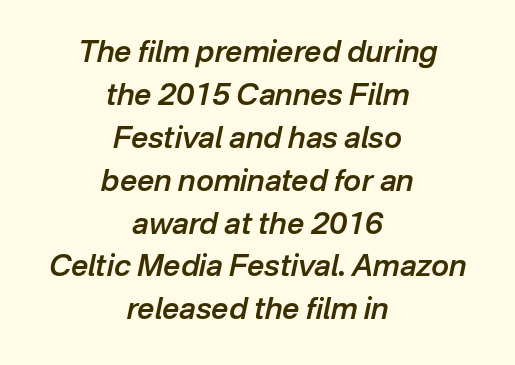
The image shows 30 px semibold type, italic (leaning right); set centered, normal line spacing (1.43x), normal letter spacing, not underlined; low stroke contrast and a medium x-height.
